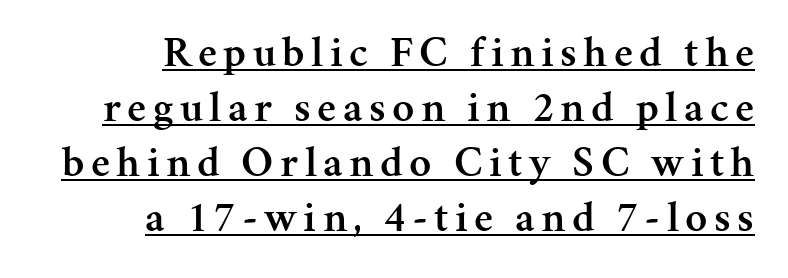
{"serif": "yes", "italic": "no", "bold": "semi", "weight": "semibold", "width": "normal", "stroke_contrast": "medium", "x_height": "medium", "monospaced": "no", "underline": "yes", "align": "right", "line_spacing": "normal", "line_spacing_ratio": 1.28, "glyph_px": 43}
